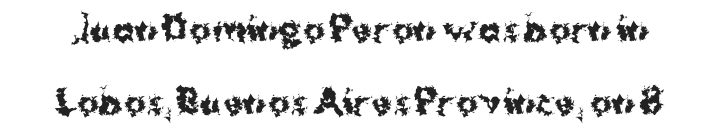
Q: Is the text bold? A: Yes.
Q: Is the text italic (slanted)? A: No, it is upright.
Q: Is the typeface a serif or a sans-serif typeface? A: Sans-serif.
Q: Is the text underlined? A: No.
Q: Is the spacing between letters normal or unusually wide? A: Normal.
Q: Is the spacing between lines tight, normal or loose? A: Loose.
Q: Width (condensed, normal, or wide)? A: Normal.
Q: Stroke contrast? A: Medium.
Q: x-height? A: Medium.
Q: Monospaced? A: No.
